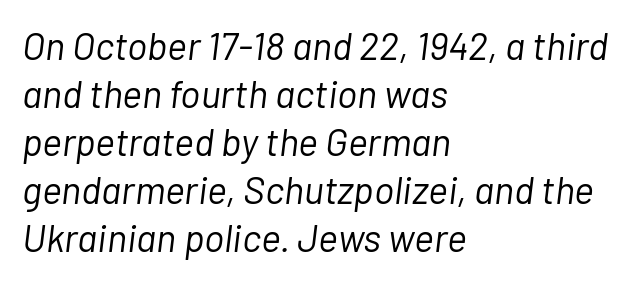
Each letter keeps its own natural width here, so spacing adapts to shape. Alignment: flush left. The typesetting does not lean heavy: it is not bold. You could call the tracking neutral — neither tight nor loose.
